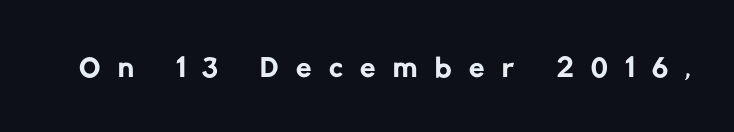
Q: Is the text bold? A: No.
Q: Is the typeface a serif or a sans-serif typeface? A: Sans-serif.
Q: Is the text underlined? A: No.
Q: Is the spacing between letters normal or unusually wide? A: Unusually wide.
Q: Width (condensed, normal, or wide)? A: Normal.
Q: Stroke contrast? A: Low.
Q: x-height? A: Medium.
Q: Monospaced? A: No.
